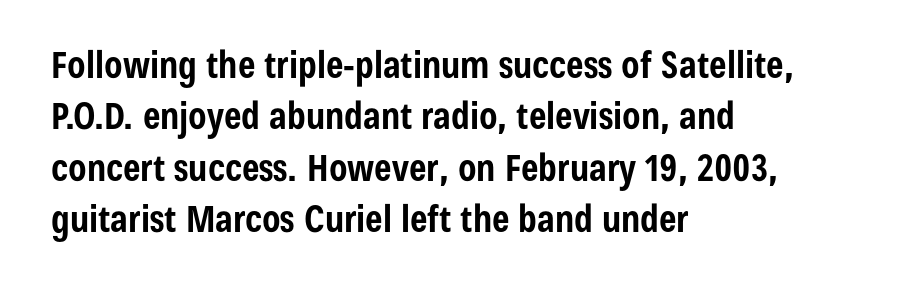
Words float on clear page, feet unadorned. The glyphs in this specimen are sans serif. You could not count columns in this text — the font is proportionally spaced. The lettering holds an erect, upright posture throughout. On the weight axis this lands at bold, roughly 700.
